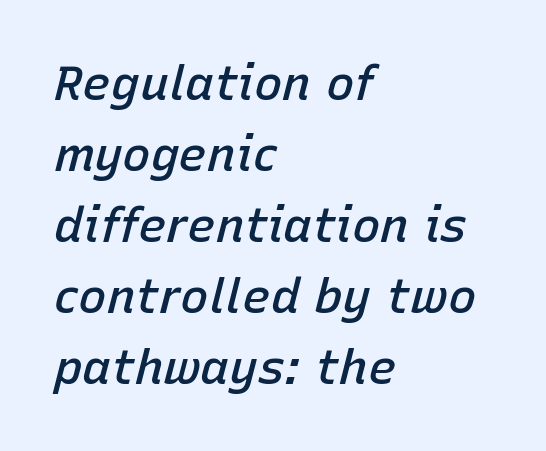
The image shows 48 px semibold type, italic (leaning right); set left-aligned, normal line spacing (1.48x), normal letter spacing, not underlined; low stroke contrast and a medium x-height.
